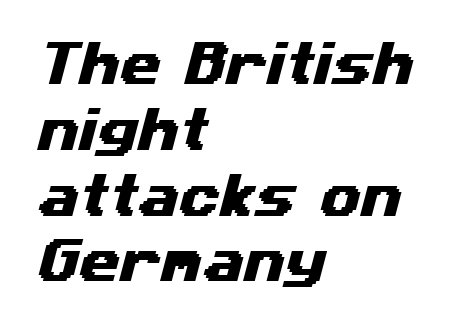
This sample keeps an unexceptional amount of space between lines. Anything drawn beneath the words? Only blank space. This sample has the flowing, uneven cadence of proportional lettering. You can tell from the bare stems that sans-serif type was used.
